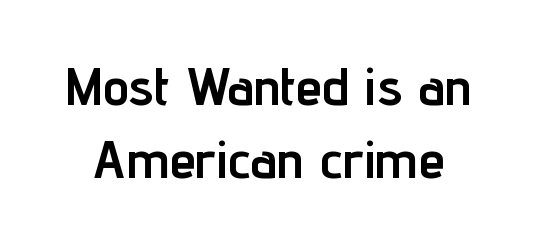
The image shows 53 px semibold, condensed sans-serif type, upright; set normal line spacing (1.37x), normal letter spacing, not underlined; low stroke contrast and a medium x-height.
